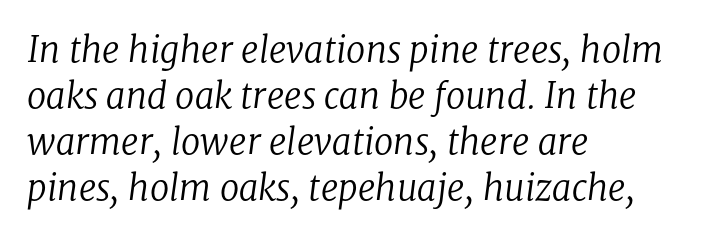
The text block is weighted toward the left margin, trailing off unevenly rightward. The rendering shows small feet on the letterforms — a serif design. Slanted lettering throughout. This sample has the flowing, uneven cadence of proportional lettering. Nothing heavy about these letters — not bold at all. One glance says typical: line gaps are just what's usual.
